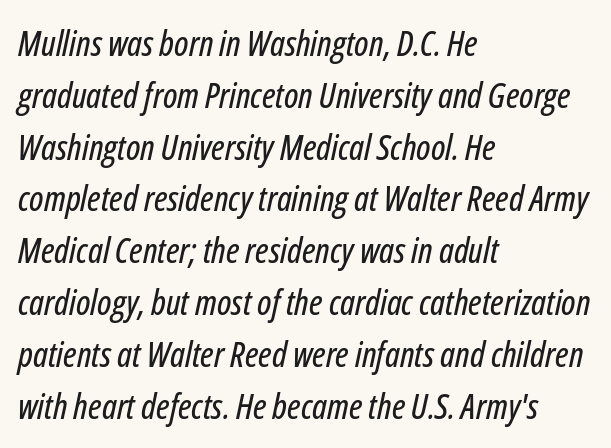
{"italic": "yes", "lean": "right", "slant_degrees": 12, "width": "condensed", "stroke_contrast": "low", "x_height": "medium", "monospaced": "no", "underline": "no", "align": "left", "line_spacing": "normal", "line_spacing_ratio": 1.48, "letter_spacing": "normal", "letter_spacing_em": 0.0, "glyph_px": 35}
